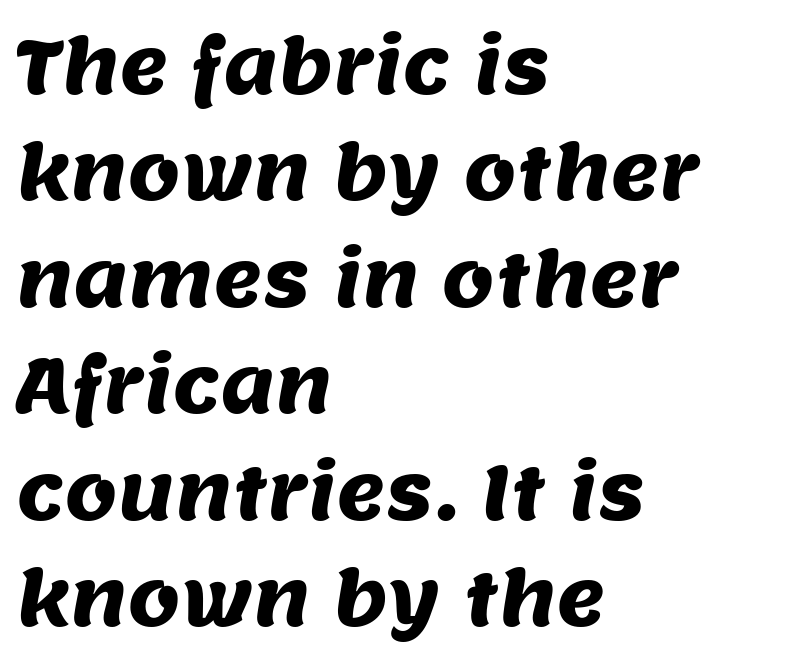
Q: Is the typeface a serif or a sans-serif typeface? A: Sans-serif.
Q: Is the text underlined? A: No.
Q: How is the paragraph aligned? A: Left-aligned.
Q: Is the spacing between letters normal or unusually wide? A: Normal.
Q: Is the spacing between lines tight, normal or loose? A: Normal.
Q: Width (condensed, normal, or wide)? A: Normal.
Q: Stroke contrast? A: Medium.
Q: x-height? A: Large.
Q: Monospaced? A: No.
